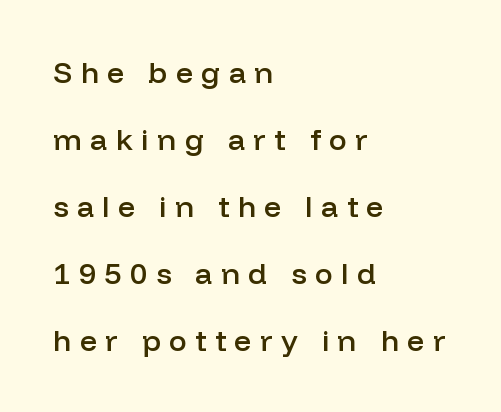
{"serif": "no", "italic": "no", "bold": "semi", "weight": "semibold", "width": "normal", "stroke_contrast": "low", "x_height": "medium", "monospaced": "no", "underline": "no", "align": "left", "line_spacing": "loose", "line_spacing_ratio": 2.23, "letter_spacing": "wide", "letter_spacing_em": 0.28, "glyph_px": 30}
